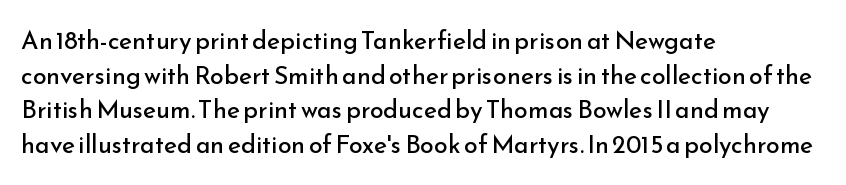
Q: Is the text bold? A: No.
Q: Is the text italic (slanted)? A: No, it is upright.
Q: Is the text underlined? A: No.
Q: How is the paragraph aligned? A: Left-aligned.
Q: Is the spacing between letters normal or unusually wide? A: Normal.
Q: Is the spacing between lines tight, normal or loose? A: Normal.
